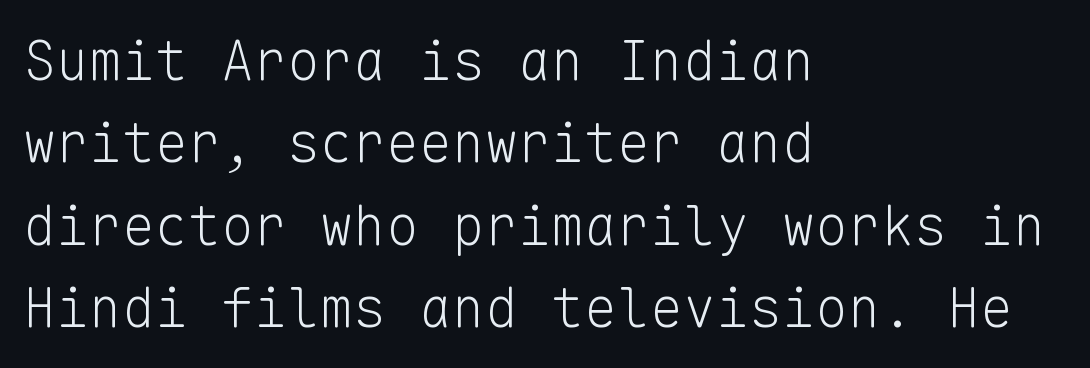
Q: Is the text bold? A: No.
Q: Is the text italic (slanted)? A: No, it is upright.
Q: Is the typeface a serif or a sans-serif typeface? A: Sans-serif.
Q: Is the text underlined? A: No.
Q: How is the paragraph aligned? A: Left-aligned.
Q: Is the spacing between letters normal or unusually wide? A: Normal.
Q: Is the spacing between lines tight, normal or loose? A: Normal.
Q: Width (condensed, normal, or wide)? A: Normal.
Q: Stroke contrast? A: Low.
Q: x-height? A: Medium.
Q: Monospaced? A: Yes.
